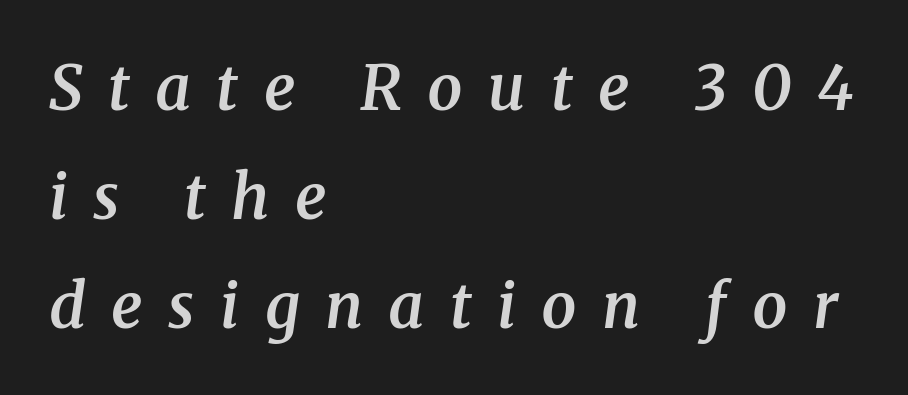
{"serif": "yes", "italic": "yes", "lean": "right", "slant_degrees": 8, "bold": "semi", "weight": "semibold", "width": "normal", "stroke_contrast": "medium", "x_height": "medium", "monospaced": "no", "underline": "no", "align": "left", "line_spacing_ratio": 1.76, "letter_spacing": "wide", "letter_spacing_em": 0.41, "glyph_px": 62}
